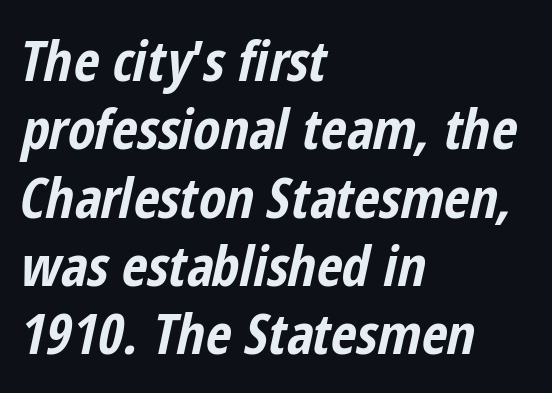
{"italic": "yes", "lean": "right", "slant_degrees": 12, "bold": "yes", "weight": "bold", "width": "condensed", "stroke_contrast": "low", "x_height": "medium", "monospaced": "no", "underline": "no", "align": "left", "line_spacing_ratio": 1.22, "letter_spacing": "normal", "letter_spacing_em": 0.0, "glyph_px": 56}
